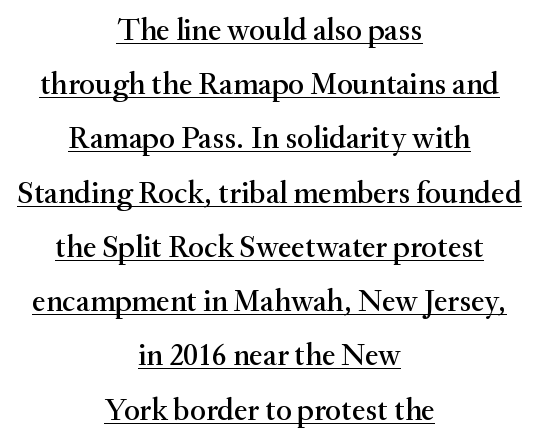
Q: Is the text italic (slanted)? A: No, it is upright.
Q: Is the typeface a serif or a sans-serif typeface? A: Serif.
Q: Is the text underlined? A: Yes.
Q: How is the paragraph aligned? A: Centered.
Q: Is the spacing between letters normal or unusually wide? A: Normal.
Q: Width (condensed, normal, or wide)? A: Normal.
Q: Stroke contrast? A: Medium.
Q: x-height? A: Small.
Q: Monospaced? A: No.
